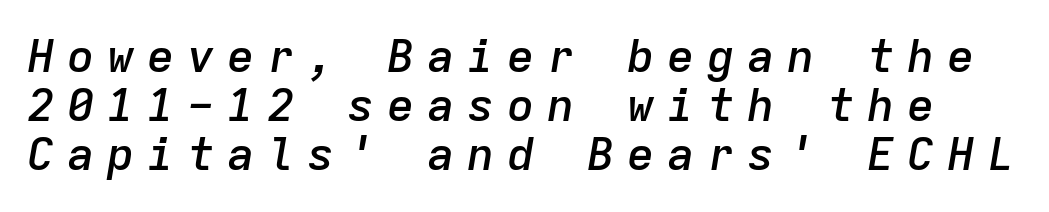
There is plenty of visible air inserted between adjacent glyphs. These lines are rendered in a fixed-pitch font. The text carries the slant typical of an italic or oblique font. The designer dialed line spacing down below the default.
